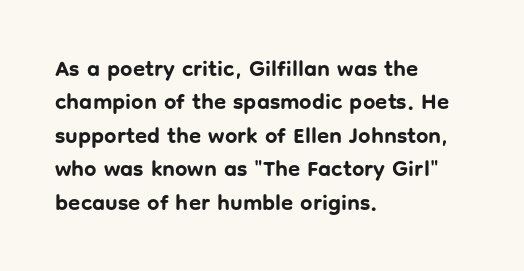
The image shows 22 px bold type, upright; set left-aligned, normal line spacing (1.52x), normal letter spacing, not underlined.
